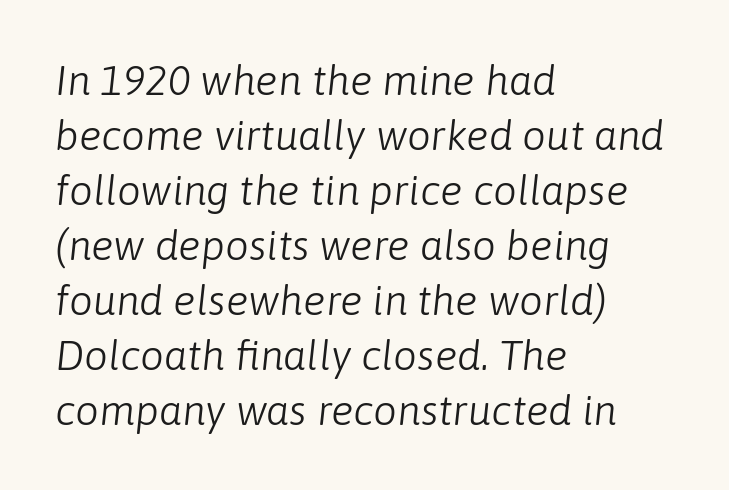
Q: Is the text bold? A: No.
Q: Is the text italic (slanted)? A: Yes, it leans right by about 6 degrees.
Q: Is the text underlined? A: No.
Q: How is the paragraph aligned? A: Left-aligned.
Q: Is the spacing between letters normal or unusually wide? A: Normal.
Q: Is the spacing between lines tight, normal or loose? A: Normal.
Q: Width (condensed, normal, or wide)? A: Normal.
Q: Stroke contrast? A: Low.
Q: x-height? A: Medium.
Q: Monospaced? A: No.
